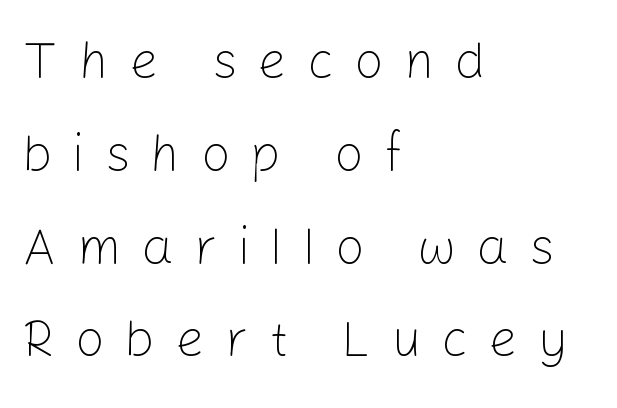
This sample uses expanded letter spacing, leaving extra air between glyphs. Is this a sans? Yes — the strokes have no serifs. The font is comparable to plain body text, perhaps lighter. You can tell it's not italic because the verticals are truly vertical.
